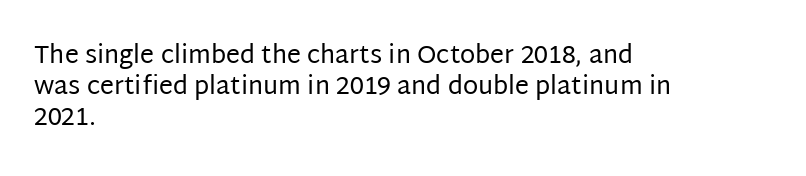
{"italic": "no", "bold": "no", "underline": "no", "align": "left", "line_spacing_ratio": 1.24, "letter_spacing": "normal", "letter_spacing_em": 0.0, "glyph_px": 25}
